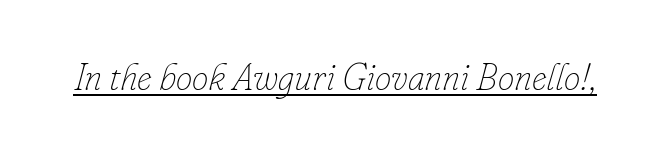
Q: Is the text bold? A: No.
Q: Is the text italic (slanted)? A: Yes, it leans right by about 16 degrees.
Q: Is the text underlined? A: Yes.
Q: Is the spacing between letters normal or unusually wide? A: Normal.
Q: Width (condensed, normal, or wide)? A: Normal.
Q: Stroke contrast? A: Low.
Q: x-height? A: Small.
Q: Monospaced? A: No.
